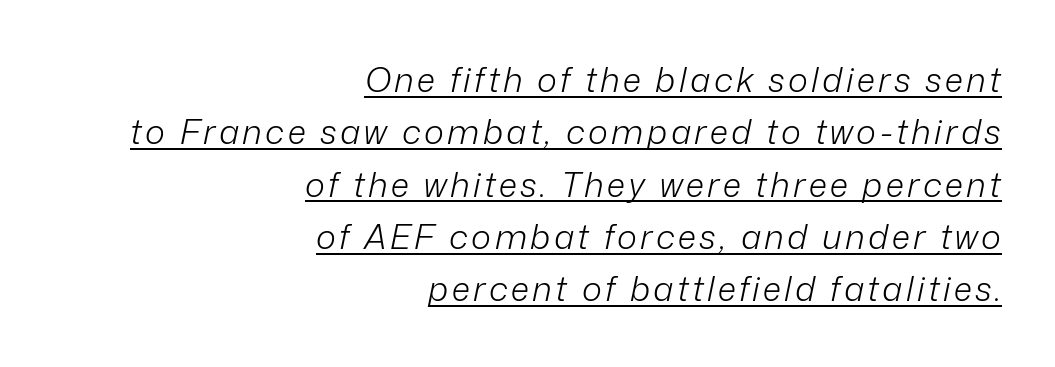
Character widths vary here, with narrow letters taking less room than wide ones. Notice how the stems are inclined rather than vertical — that's the hallmark of italics. The lettering is marked with a stroke running underneath it. Evenly set lines give the paragraph a standard silhouette.
